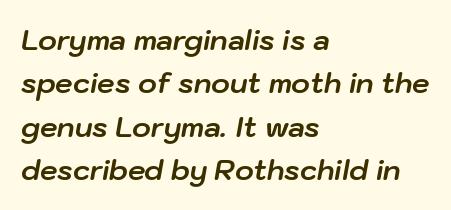
Observe the ordinary spacing: letters are neighbours, not strangers. Strokes here are thick enough to call this a true bold. The letters are slanted; this is an italic face. The space directly below the letters is spotless.
